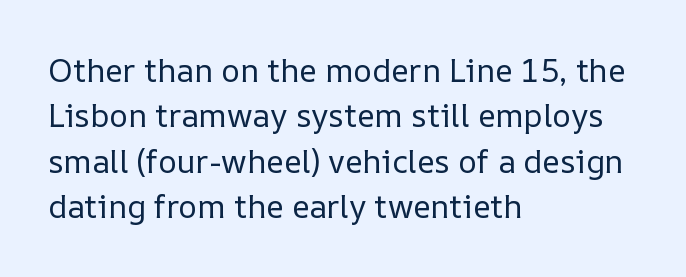
Q: Is the text bold? A: No.
Q: Is the text italic (slanted)? A: No, it is upright.
Q: Is the text underlined? A: No.
Q: How is the paragraph aligned? A: Left-aligned.
Q: Is the spacing between letters normal or unusually wide? A: Normal.
Q: Is the spacing between lines tight, normal or loose? A: Normal.
Q: Width (condensed, normal, or wide)? A: Normal.
Q: Stroke contrast? A: Low.
Q: x-height? A: Medium.
Q: Monospaced? A: No.
